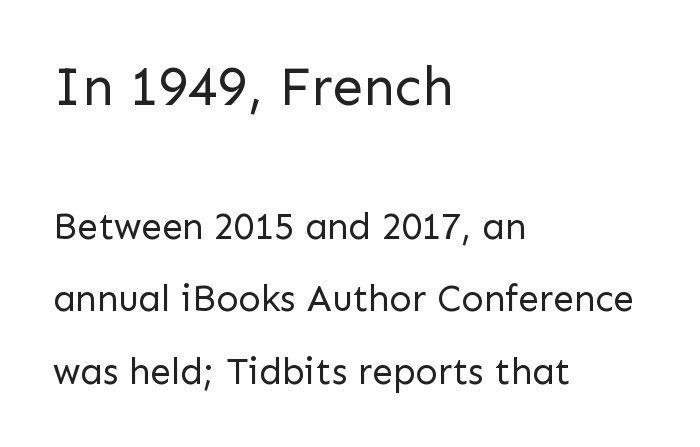
Q: Is the text bold? A: No.
Q: Is the text italic (slanted)? A: No, it is upright.
Q: Is the typeface a serif or a sans-serif typeface? A: Sans-serif.
Q: Is the text underlined? A: No.
Q: How is the paragraph aligned? A: Left-aligned.
Q: Is the spacing between letters normal or unusually wide? A: Normal.
Q: Is the spacing between lines tight, normal or loose? A: Loose.
Q: Which block of text is set in a larger size, the first (top) or the second (bottom)? A: The first (top) one.
Q: Width (condensed, normal, or wide)? A: Normal.
Q: Stroke contrast? A: Low.
Q: x-height? A: Medium.
Q: Monospaced? A: No.
